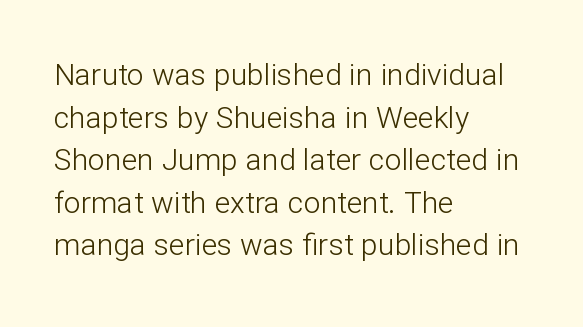
{"serif": "no", "italic": "no", "bold": "no", "weight": "light", "width": "normal", "stroke_contrast": "low", "x_height": "medium", "monospaced": "no", "underline": "no", "align": "left", "line_spacing": "normal", "line_spacing_ratio": 1.42, "letter_spacing": "normal", "letter_spacing_em": 0.0, "glyph_px": 30}
